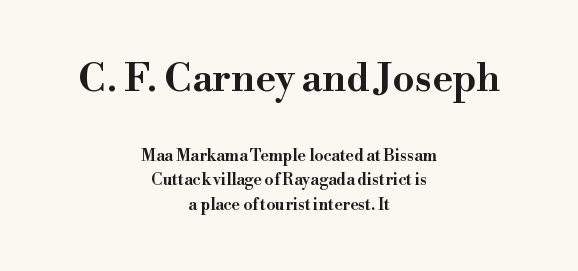
The image shows 39 px wide serif type, upright; set centered, normal line spacing (1.55x), normal letter spacing, not underlined; the first (top) block is 2.44x larger; high stroke contrast and a small x-height.
